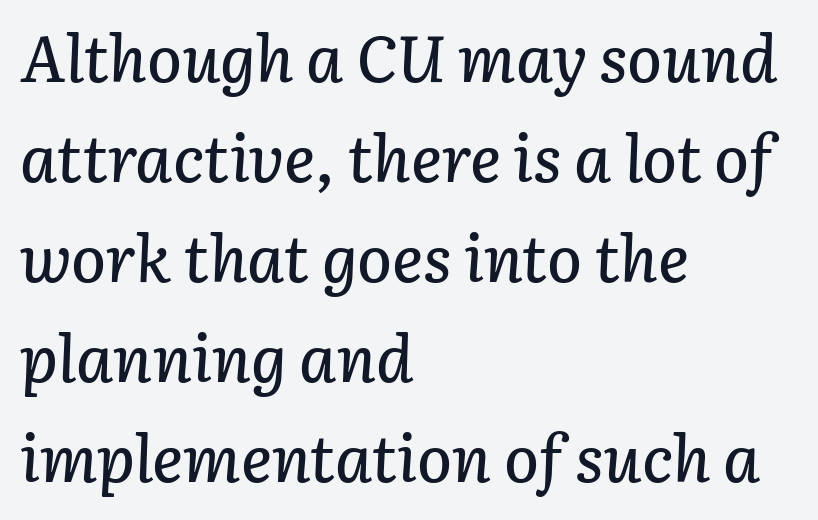
Q: Is the text italic (slanted)? A: Yes, it leans right by about 3 degrees.
Q: Is the text underlined? A: No.
Q: How is the paragraph aligned? A: Left-aligned.
Q: Is the spacing between letters normal or unusually wide? A: Normal.
Q: Is the spacing between lines tight, normal or loose? A: Normal.
Q: Width (condensed, normal, or wide)? A: Normal.
Q: Stroke contrast? A: Low.
Q: x-height? A: Medium.
Q: Monospaced? A: No.
